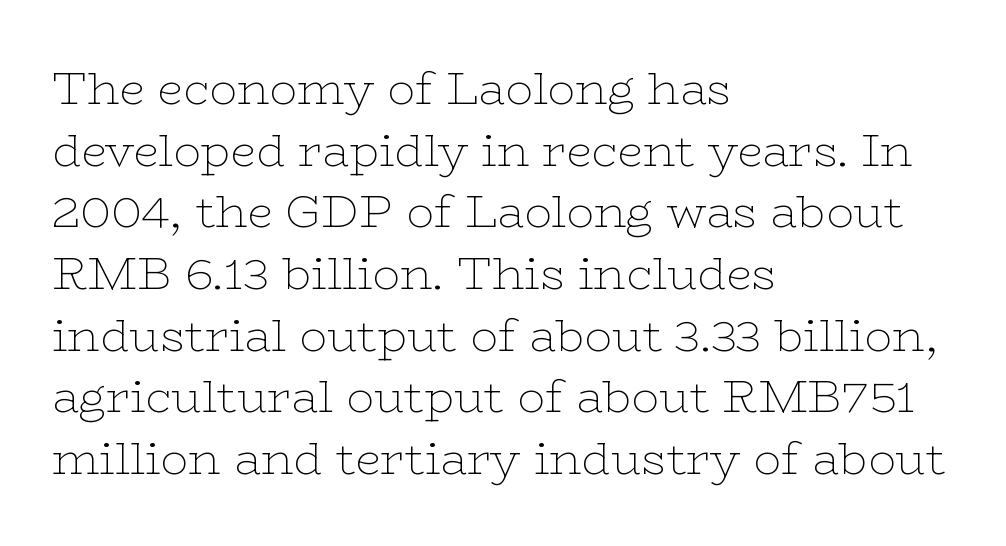
In terms of leading, this rendering sits right in the middle. The glyphs in this specimen are seriffed. Think of a printed novel: that variable character pitch is what you see here. Is the type heavy? It reads as light-to-regular instead.
